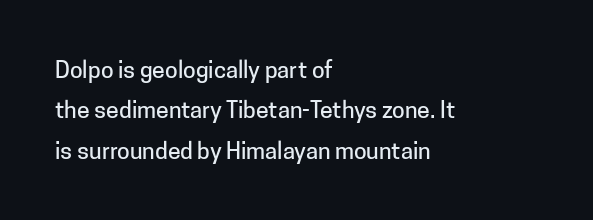
The image shows 23 px text type, upright; set left-aligned, line spacing 1.76x, normal letter spacing, not underlined.
